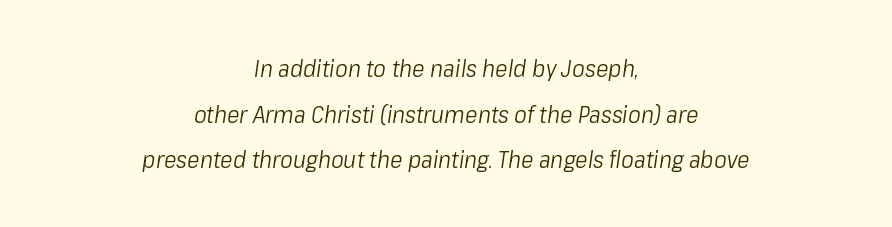
Q: Is the text bold? A: No.
Q: Is the text italic (slanted)? A: Yes, it leans right by about 8 degrees.
Q: Is the text underlined? A: No.
Q: How is the paragraph aligned? A: Centered.
Q: Is the spacing between letters normal or unusually wide? A: Normal.
Q: Is the spacing between lines tight, normal or loose? A: Loose.
